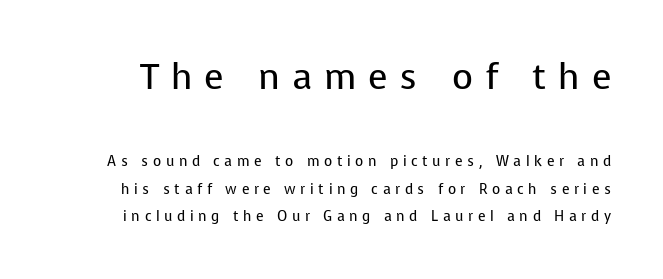
{"serif": "no", "italic": "no", "bold": "no", "weight": "regular", "width": "normal", "stroke_contrast": "low", "x_height": "medium", "monospaced": "no", "underline": "no", "line_spacing": "loose", "line_spacing_ratio": 1.96, "letter_spacing": "wide", "letter_spacing_em": 0.33, "larger_block": "first", "size_ratio": 2.57, "glyph_px": 36}
